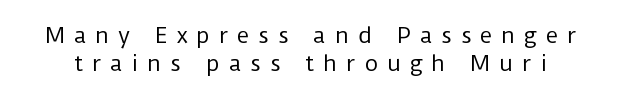
Q: Is the text bold? A: No.
Q: Is the text italic (slanted)? A: No, it is upright.
Q: Is the text underlined? A: No.
Q: Is the spacing between letters normal or unusually wide? A: Unusually wide.
Q: Is the spacing between lines tight, normal or loose? A: Normal.
